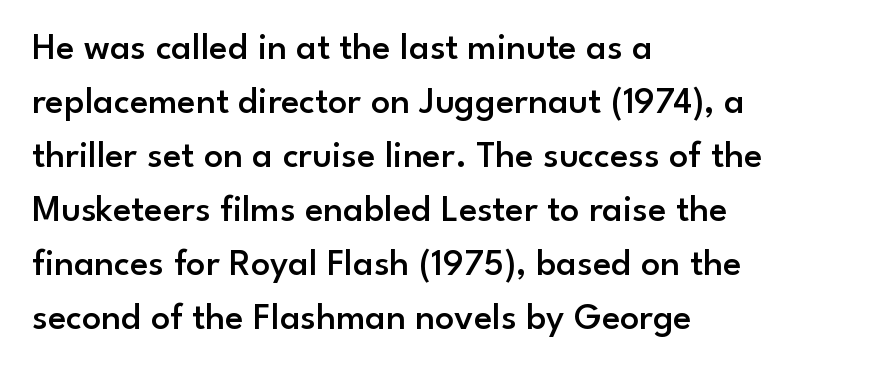
{"serif": "no", "italic": "no", "bold": "semi", "weight": "semibold", "width": "normal", "stroke_contrast": "low", "x_height": "small", "monospaced": "no", "underline": "no", "align": "left", "line_spacing": "normal", "line_spacing_ratio": 1.42, "letter_spacing": "normal", "letter_spacing_em": 0.0, "glyph_px": 38}
